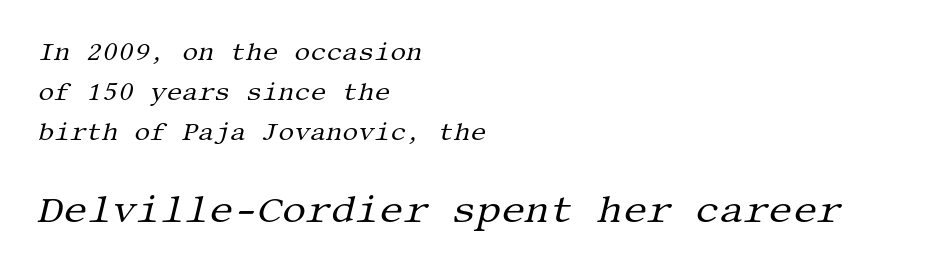
Q: Is the text bold? A: No.
Q: Is the text italic (slanted)? A: Yes, it leans right by about 13 degrees.
Q: Is the typeface a serif or a sans-serif typeface? A: Serif.
Q: Is the text underlined? A: No.
Q: How is the paragraph aligned? A: Left-aligned.
Q: Is the spacing between letters normal or unusually wide? A: Normal.
Q: Is the spacing between lines tight, normal or loose? A: Normal.
Q: Which block of text is set in a larger size, the first (top) or the second (bottom)? A: The second (bottom) one.
Q: Width (condensed, normal, or wide)? A: Normal.
Q: Stroke contrast? A: Medium.
Q: x-height? A: Large.
